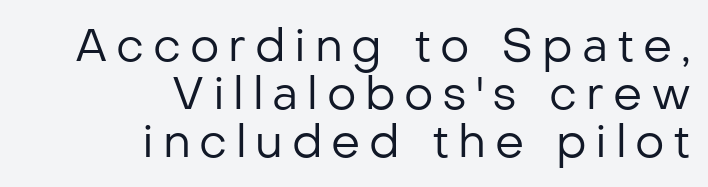
Q: Is the text bold? A: No.
Q: Is the text italic (slanted)? A: No, it is upright.
Q: Is the typeface a serif or a sans-serif typeface? A: Sans-serif.
Q: Is the text underlined? A: No.
Q: How is the paragraph aligned? A: Right-aligned.
Q: Is the spacing between lines tight, normal or loose? A: Tight.
Q: Width (condensed, normal, or wide)? A: Normal.
Q: Stroke contrast? A: Low.
Q: x-height? A: Medium.
Q: Monospaced? A: No.
